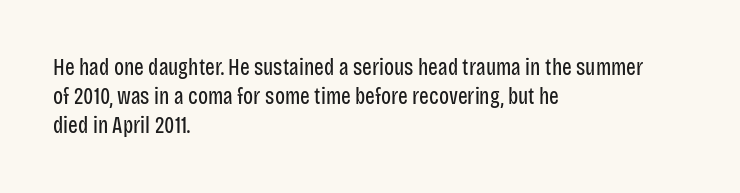
The image shows 23 px text type, upright; set left-aligned, normal line spacing (1.26x), normal letter spacing, not underlined.
